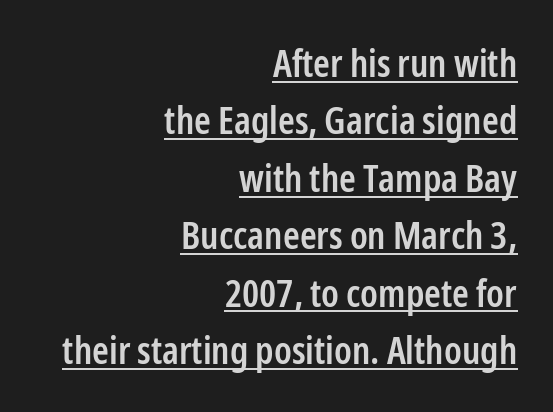
Q: Is the text bold? A: Semi-bold.
Q: Is the text italic (slanted)? A: No, it is upright.
Q: Is the typeface a serif or a sans-serif typeface? A: Sans-serif.
Q: Is the text underlined? A: Yes.
Q: How is the paragraph aligned? A: Right-aligned.
Q: Is the spacing between letters normal or unusually wide? A: Normal.
Q: Is the spacing between lines tight, normal or loose? A: Normal.
Q: Width (condensed, normal, or wide)? A: Condensed.
Q: Stroke contrast? A: Low.
Q: x-height? A: Medium.
Q: Monospaced? A: No.
